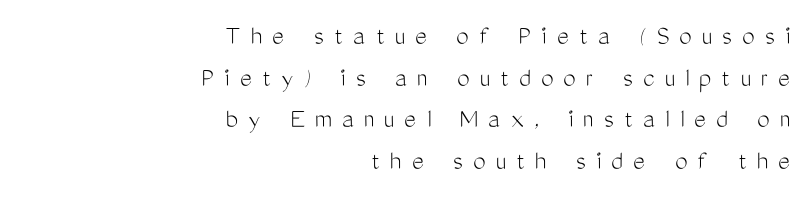
A sans-serif font was chosen for this passage. Every character sits straight up, as roman type does. This rendering uses right alignment, leaving the left contour irregular. The face used here is proportionally spaced, like ordinary book or web type. The font sits on the lighter half of the weight spectrum, regular included.
